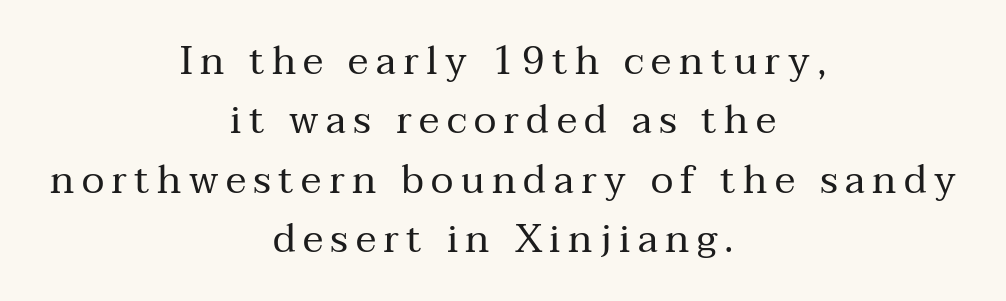
Lines of text with bare space underneath. Observe the serifs anchoring each vertical stroke in this sample. The text block is weighted toward neither margin, spreading evenly from the middle. This sample keeps an unexceptional amount of space between lines.
